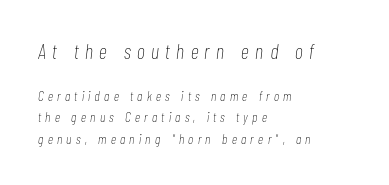
{"italic": "yes", "lean": "right", "slant_degrees": 7, "bold": "no", "underline": "no", "align": "left", "line_spacing": "normal", "line_spacing_ratio": 1.53, "letter_spacing": "wide", "letter_spacing_em": 0.31, "larger_block": "first", "size_ratio": 1.5, "glyph_px": 21}
